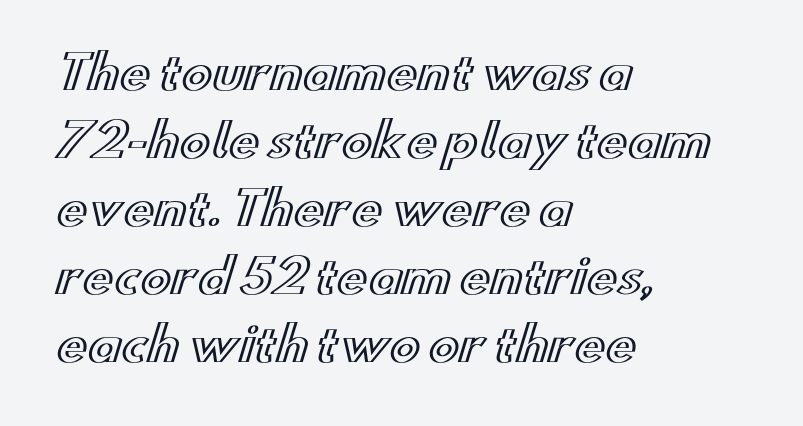
{"width": "wide", "x_height": "small", "monospaced": "no", "underline": "no", "align": "left", "line_spacing": "normal", "line_spacing_ratio": 1.48, "letter_spacing": "normal", "letter_spacing_em": 0.0, "glyph_px": 46}
